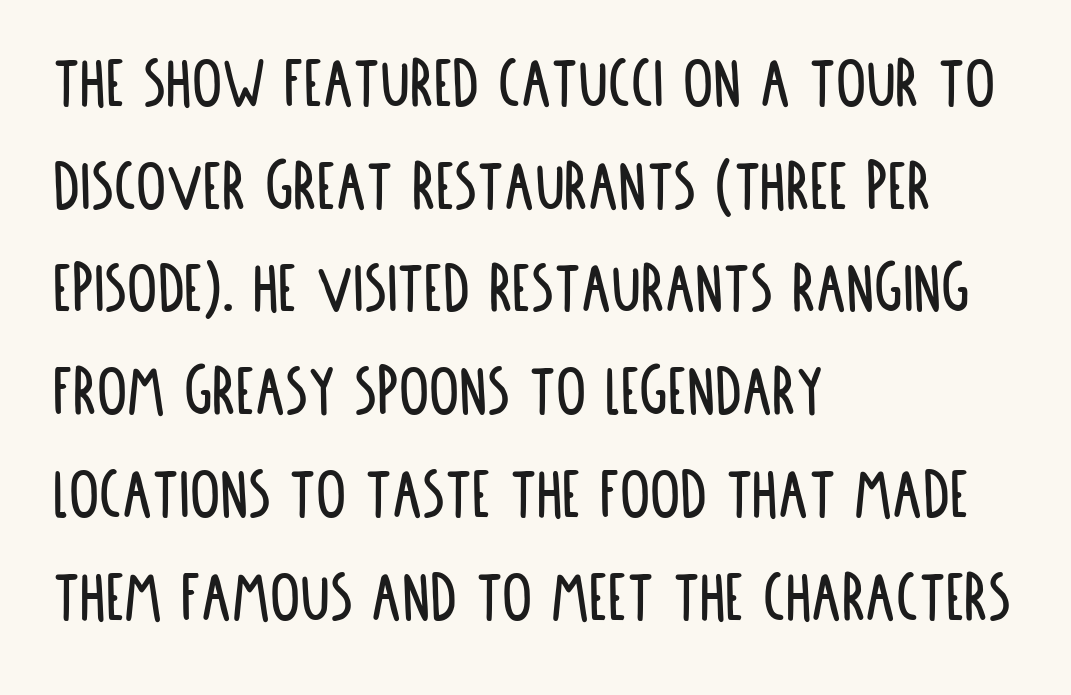
The strip under each line holds only bare page. Is this a fixed-width face? No — the glyphs have proportional, varying widths. When letters stand straight like this, we call the style roman or upright. Alignment: flush left. The face used here is rendered with its standard letterfit.
